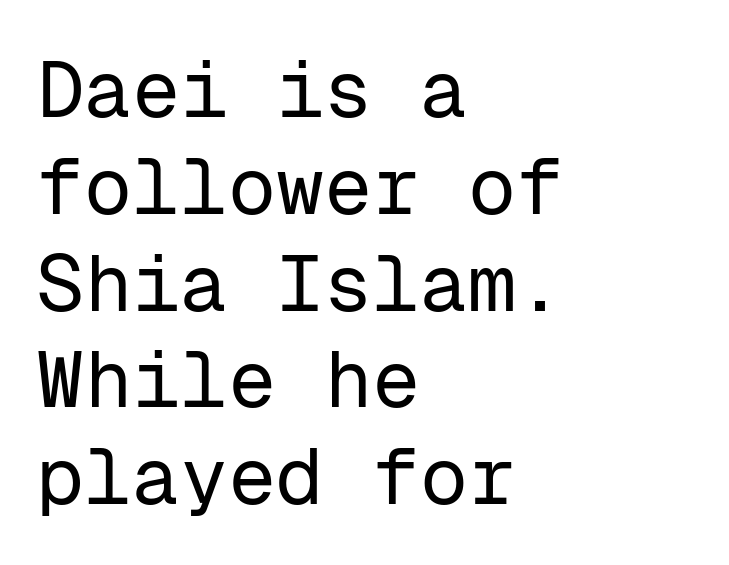
{"serif": "no", "italic": "no", "bold": "no", "weight": "regular", "width": "normal", "stroke_contrast": "low", "x_height": "medium", "monospaced": "yes", "underline": "no", "align": "left", "line_spacing_ratio": 1.21, "letter_spacing": "normal", "letter_spacing_em": 0.0, "glyph_px": 80}
